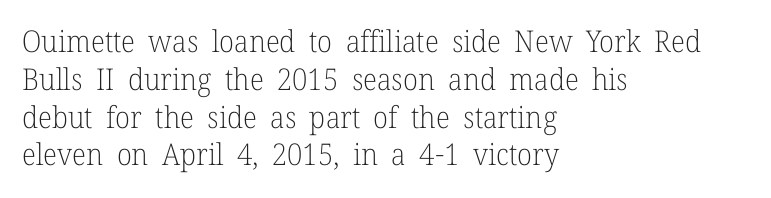
Q: Is the text bold? A: No.
Q: Is the text italic (slanted)? A: No, it is upright.
Q: Is the typeface a serif or a sans-serif typeface? A: Serif.
Q: Is the text underlined? A: No.
Q: How is the paragraph aligned? A: Left-aligned.
Q: Is the spacing between letters normal or unusually wide? A: Normal.
Q: Is the spacing between lines tight, normal or loose? A: Normal.
Q: Width (condensed, normal, or wide)? A: Normal.
Q: Stroke contrast? A: Low.
Q: x-height? A: Medium.
Q: Monospaced? A: No.
